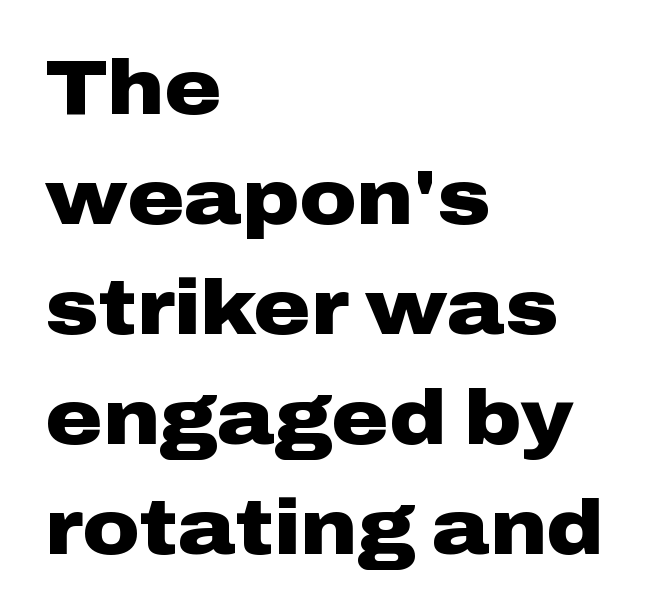
{"serif": "no", "italic": "no", "bold": "yes", "weight": "heavy", "width": "wide", "stroke_contrast": "low", "x_height": "medium", "monospaced": "no", "underline": "no", "align": "left", "line_spacing": "normal", "line_spacing_ratio": 1.41, "letter_spacing": "normal", "letter_spacing_em": 0.0, "glyph_px": 78}
